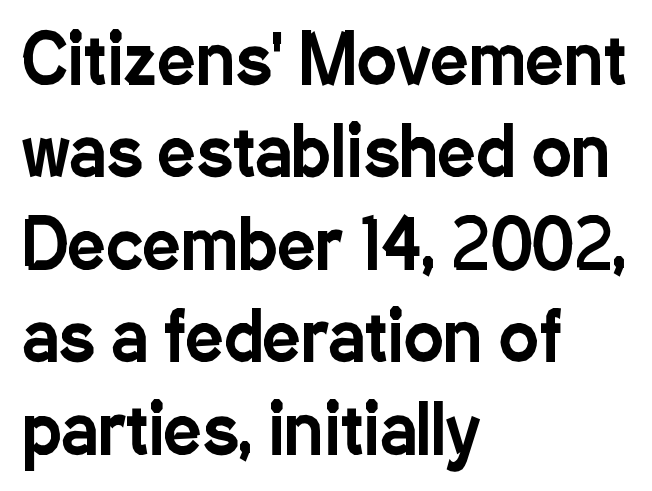
{"serif": "no", "italic": "no", "width": "condensed", "stroke_contrast": "low", "x_height": "medium", "monospaced": "no", "underline": "no", "align": "left", "line_spacing": "normal", "line_spacing_ratio": 1.38, "letter_spacing": "normal", "letter_spacing_em": 0.0, "glyph_px": 67}
